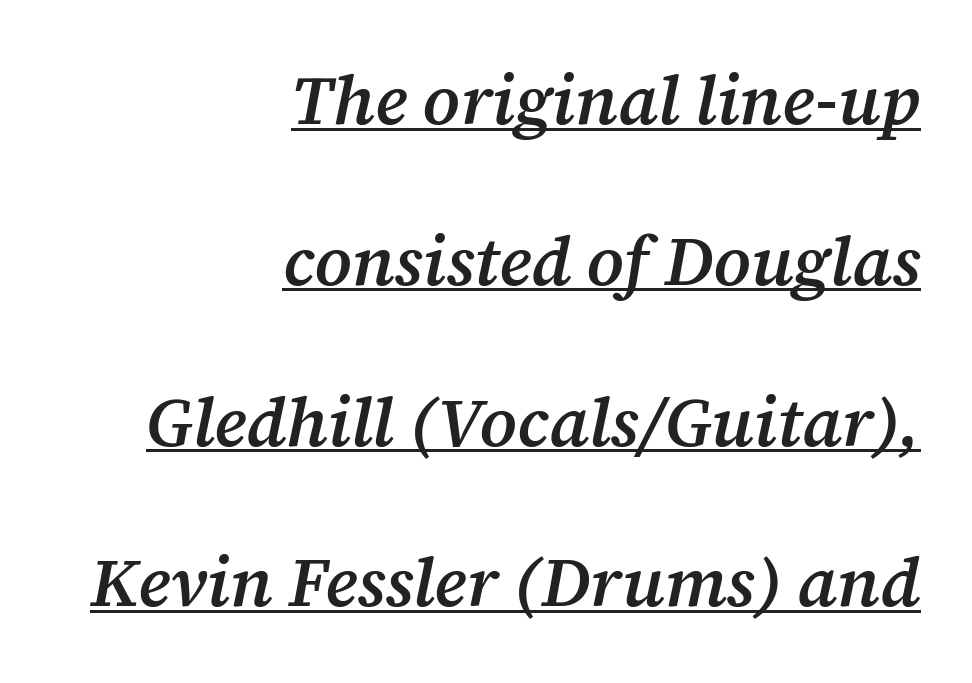
Q: Is the text bold? A: Semi-bold.
Q: Is the text italic (slanted)? A: Yes, it leans right by about 12 degrees.
Q: Is the typeface a serif or a sans-serif typeface? A: Serif.
Q: Is the text underlined? A: Yes.
Q: How is the paragraph aligned? A: Right-aligned.
Q: Is the spacing between letters normal or unusually wide? A: Normal.
Q: Is the spacing between lines tight, normal or loose? A: Loose.
Q: Width (condensed, normal, or wide)? A: Normal.
Q: Stroke contrast? A: Medium.
Q: x-height? A: Medium.
Q: Monospaced? A: No.
